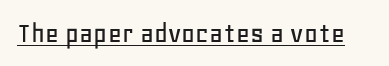
{"serif": "no", "italic": "no", "width": "normal", "stroke_contrast": "low", "x_height": "large", "monospaced": "no", "underline": "yes", "letter_spacing": "normal", "letter_spacing_em": 0.0, "glyph_px": 30}
